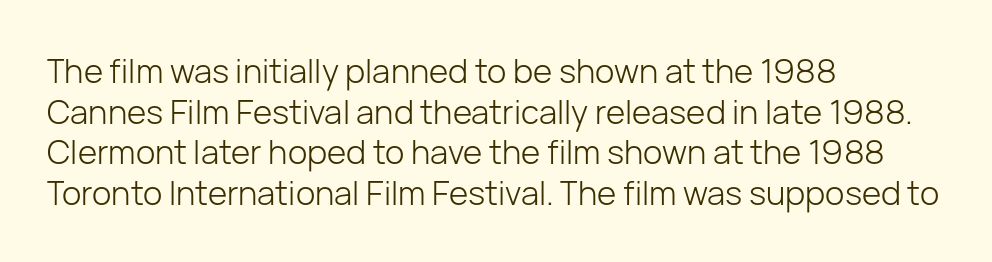
Q: Is the text bold? A: No.
Q: Is the text italic (slanted)? A: No, it is upright.
Q: Is the typeface a serif or a sans-serif typeface? A: Sans-serif.
Q: Is the text underlined? A: No.
Q: How is the paragraph aligned? A: Left-aligned.
Q: Is the spacing between letters normal or unusually wide? A: Normal.
Q: Width (condensed, normal, or wide)? A: Normal.
Q: Stroke contrast? A: Low.
Q: x-height? A: Medium.
Q: Monospaced? A: No.
